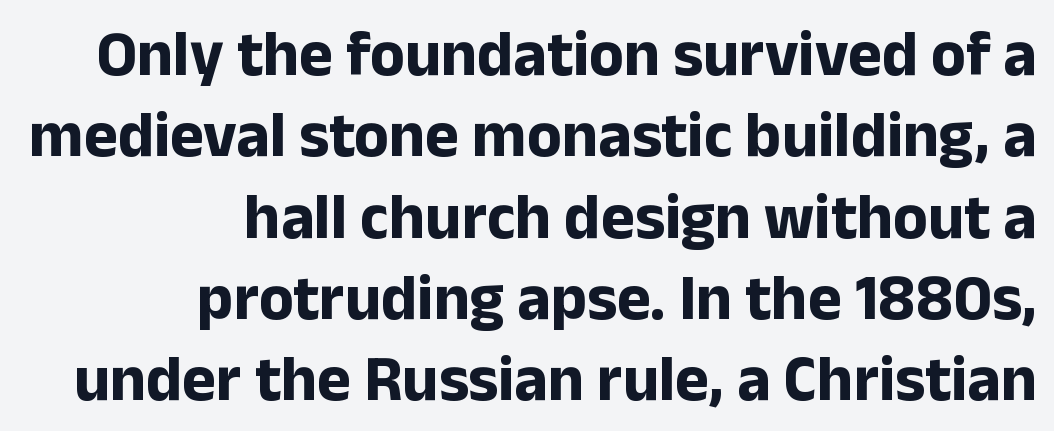
{"serif": "no", "italic": "no", "bold": "yes", "weight": "bold", "width": "normal", "stroke_contrast": "low", "x_height": "medium", "monospaced": "no", "underline": "no", "align": "right", "line_spacing": "normal", "line_spacing_ratio": 1.27, "letter_spacing": "normal", "letter_spacing_em": 0.0, "glyph_px": 64}
